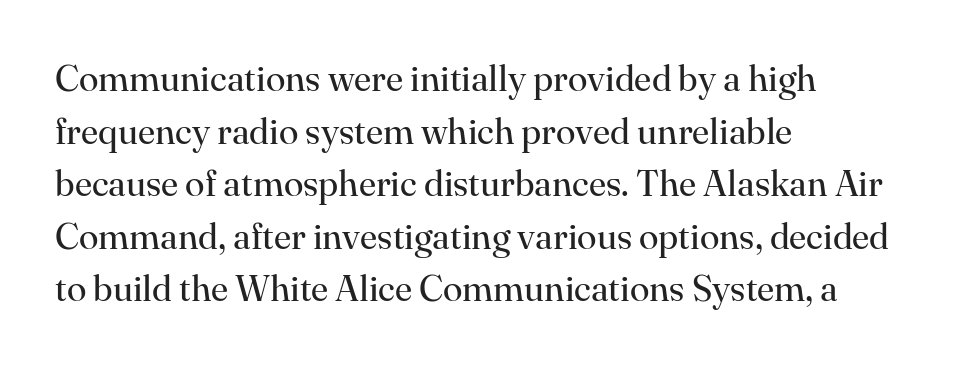
{"serif": "yes", "italic": "no", "bold": "no", "weight": "regular", "width": "normal", "stroke_contrast": "high", "x_height": "small", "monospaced": "no", "underline": "no", "align": "left", "line_spacing": "normal", "line_spacing_ratio": 1.46, "letter_spacing": "normal", "letter_spacing_em": 0.0, "glyph_px": 36}
